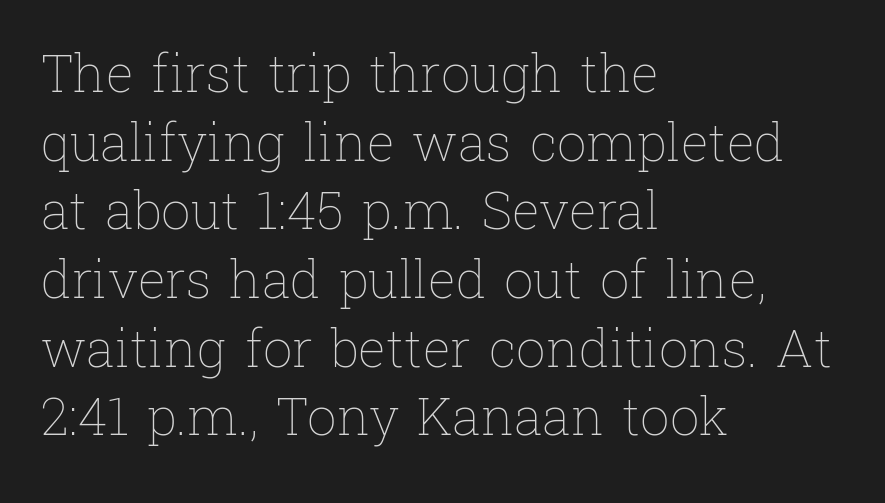
The image shows 52 px thin type, upright; set left-aligned, normal line spacing (1.32x), normal letter spacing, not underlined; low stroke contrast and a medium x-height.
